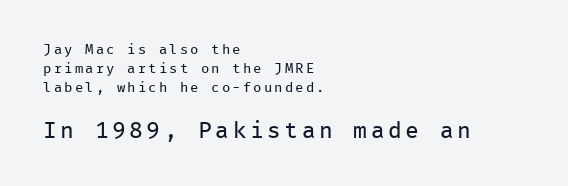
The image shows 23 px text type, upright; set left-aligned, normal line spacing (1.37x), not underlined; the second (bottom) block is 1.64x larger.
